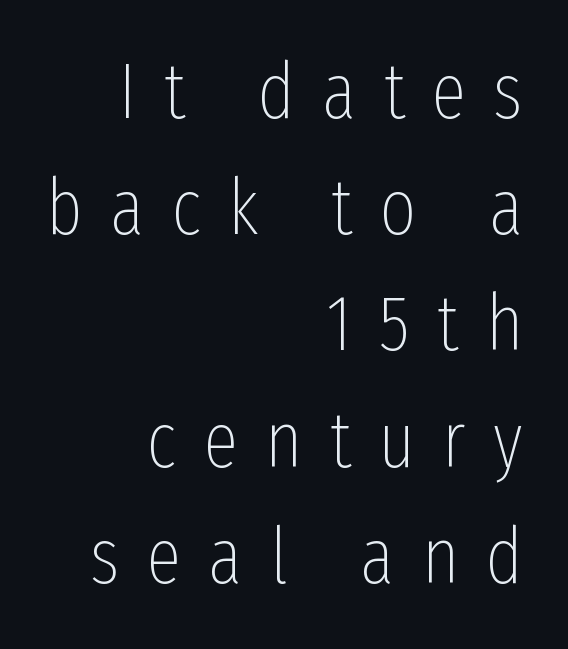
{"serif": "no", "italic": "no", "bold": "no", "weight": "thin", "width": "condensed", "stroke_contrast": "low", "x_height": "medium", "monospaced": "no", "underline": "no", "align": "right", "line_spacing": "normal", "line_spacing_ratio": 1.49, "letter_spacing": "wide", "letter_spacing_em": 0.35, "glyph_px": 78}
